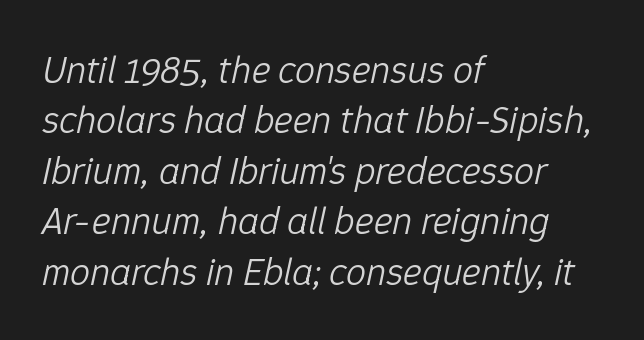
{"italic": "yes", "lean": "right", "slant_degrees": 12, "bold": "no", "weight": "light", "width": "normal", "stroke_contrast": "low", "x_height": "medium", "monospaced": "no", "underline": "no", "align": "left", "line_spacing": "normal", "line_spacing_ratio": 1.26, "letter_spacing": "normal", "letter_spacing_em": 0.0, "glyph_px": 40}
